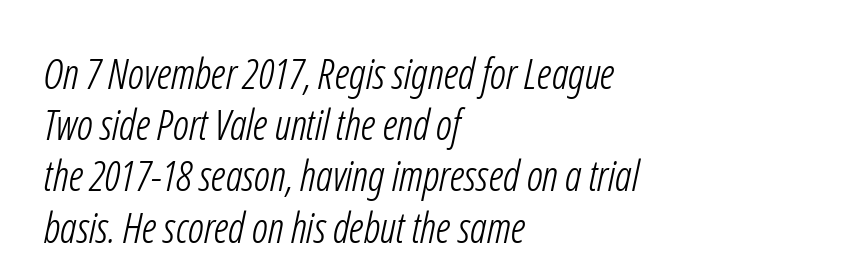
Q: Is the text bold? A: No.
Q: Is the typeface a serif or a sans-serif typeface? A: Sans-serif.
Q: Is the text underlined? A: No.
Q: How is the paragraph aligned? A: Left-aligned.
Q: Is the spacing between letters normal or unusually wide? A: Normal.
Q: Width (condensed, normal, or wide)? A: Condensed.
Q: Stroke contrast? A: Low.
Q: x-height? A: Medium.
Q: Monospaced? A: No.
